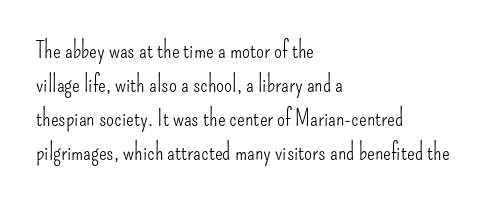
The type sits square on the baseline with zero lean. Stem width sits at or under what a default text font uses. Horizontally, the lines are justified to the leading edge only. This sample keeps an unexceptional amount of space between lines. The space beneath each line is pristine and unruled. There is no visible air inserted between adjacent glyphs.
